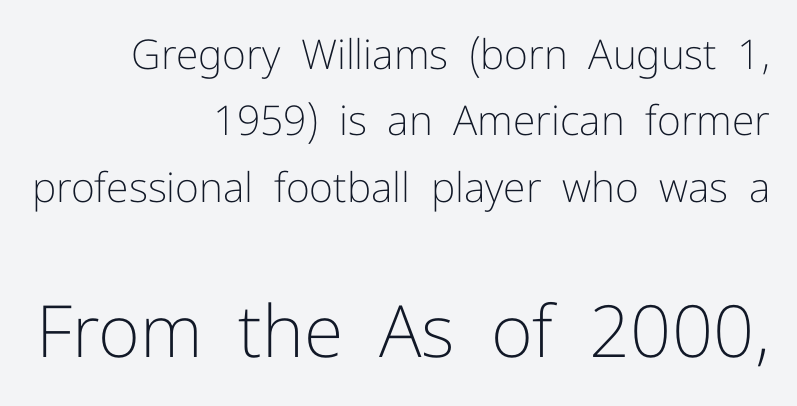
Q: Is the text bold? A: No.
Q: Is the text italic (slanted)? A: No, it is upright.
Q: Is the typeface a serif or a sans-serif typeface? A: Sans-serif.
Q: Is the text underlined? A: No.
Q: How is the paragraph aligned? A: Right-aligned.
Q: Is the spacing between letters normal or unusually wide? A: Normal.
Q: Is the spacing between lines tight, normal or loose? A: Normal.
Q: Which block of text is set in a larger size, the first (top) or the second (bottom)? A: The second (bottom) one.
Q: Width (condensed, normal, or wide)? A: Normal.
Q: Stroke contrast? A: Low.
Q: x-height? A: Medium.
Q: Monospaced? A: No.
